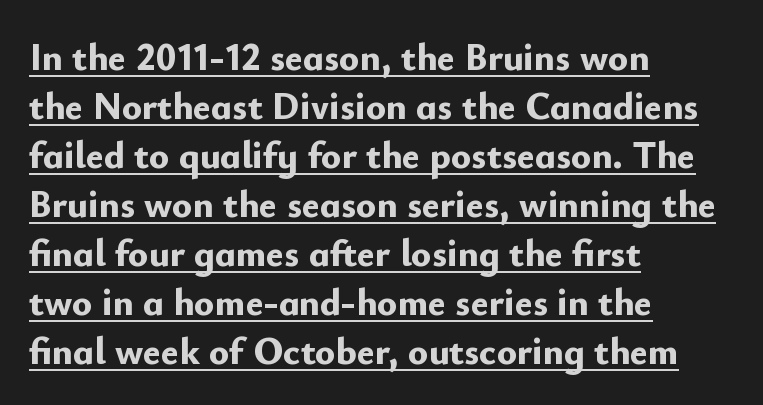
Each glyph is drawn with heavy, bold strokes. Horizontal bands of white between lines are of average thickness. This sample uses an upright cut, with every glyph sitting square on the baseline. Are there feet on the stems? There aren't — it's a sans.
